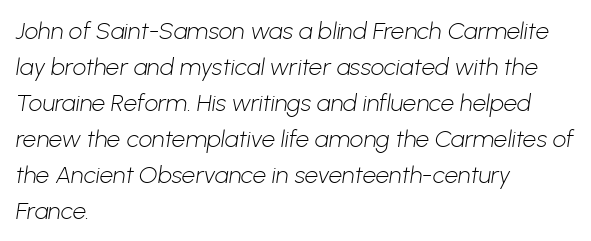
Q: Is the text bold? A: No.
Q: Is the text underlined? A: No.
Q: How is the paragraph aligned? A: Left-aligned.
Q: Is the spacing between letters normal or unusually wide? A: Normal.
Q: Is the spacing between lines tight, normal or loose? A: Normal.
